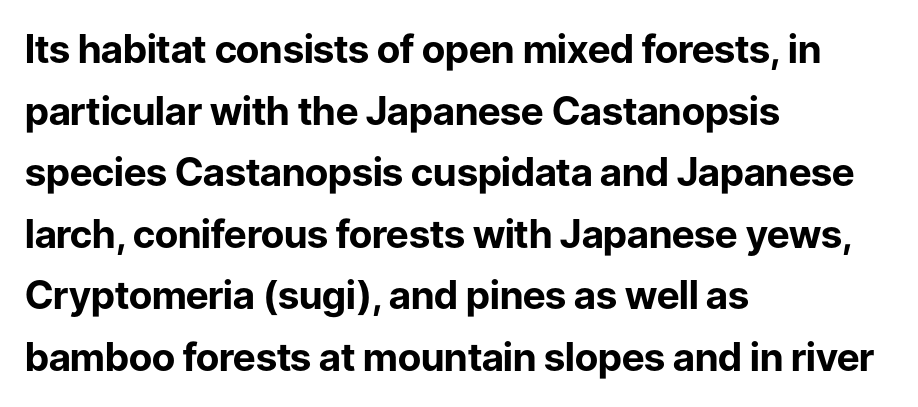
In terms of letterspacing, this is plain default setting. These lines are composed in type without serifs. Normally led — the rows are evenly, conventionally spaced. The face used here has the dense, thick strokes of a bold.
